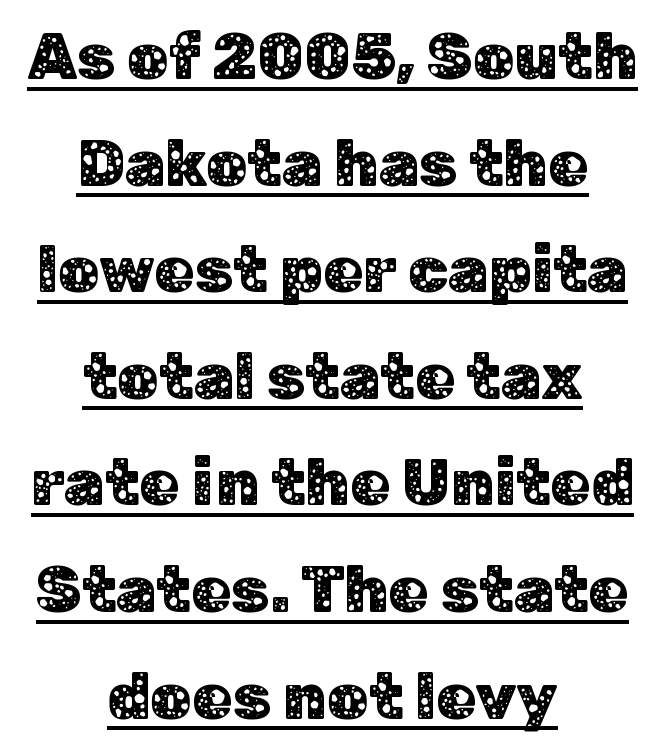
Q: Is the text italic (slanted)? A: No, it is upright.
Q: Is the typeface a serif or a sans-serif typeface? A: Sans-serif.
Q: Is the text underlined? A: Yes.
Q: How is the paragraph aligned? A: Centered.
Q: Is the spacing between letters normal or unusually wide? A: Normal.
Q: Is the spacing between lines tight, normal or loose? A: Normal.
Q: Width (condensed, normal, or wide)? A: Normal.
Q: Stroke contrast? A: Low.
Q: x-height? A: Medium.
Q: Monospaced? A: No.
